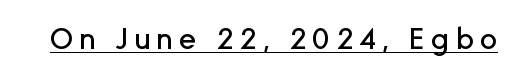
The image shows 29 px sans-serif type, upright; set unusually wide letter spacing (+0.2 em), underlined; low stroke contrast and a medium x-height.
